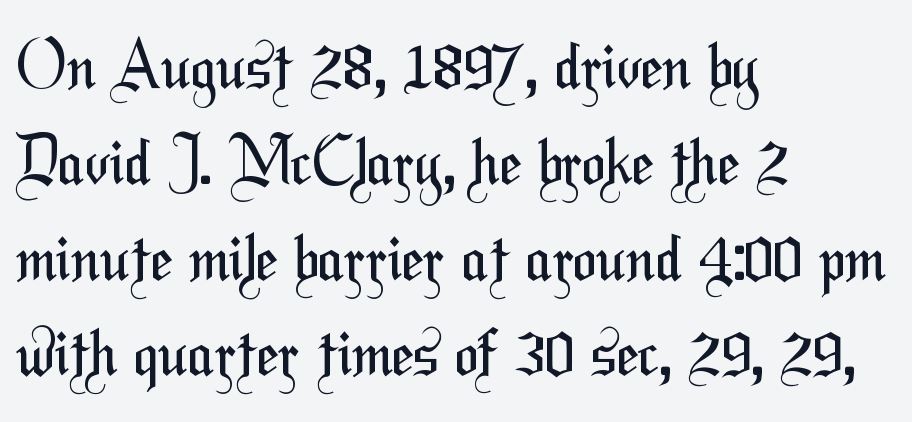
Q: Is the text bold? A: No.
Q: Is the typeface a serif or a sans-serif typeface? A: Sans-serif.
Q: Is the text underlined? A: No.
Q: How is the paragraph aligned? A: Left-aligned.
Q: Is the spacing between letters normal or unusually wide? A: Normal.
Q: Is the spacing between lines tight, normal or loose? A: Normal.
Q: Width (condensed, normal, or wide)? A: Condensed.
Q: Stroke contrast? A: Medium.
Q: x-height? A: Medium.
Q: Monospaced? A: No.
